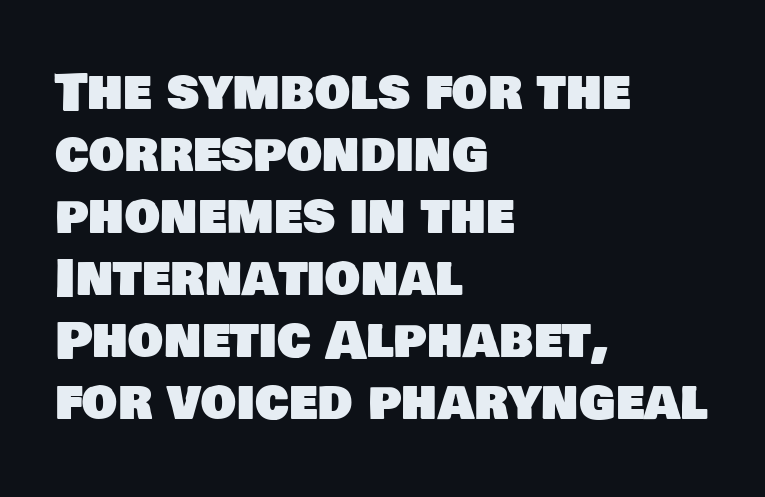
The image shows 50 px sans-serif type; set left-aligned, line spacing 1.24x, normal letter spacing, not underlined; low stroke contrast and a large x-height.
